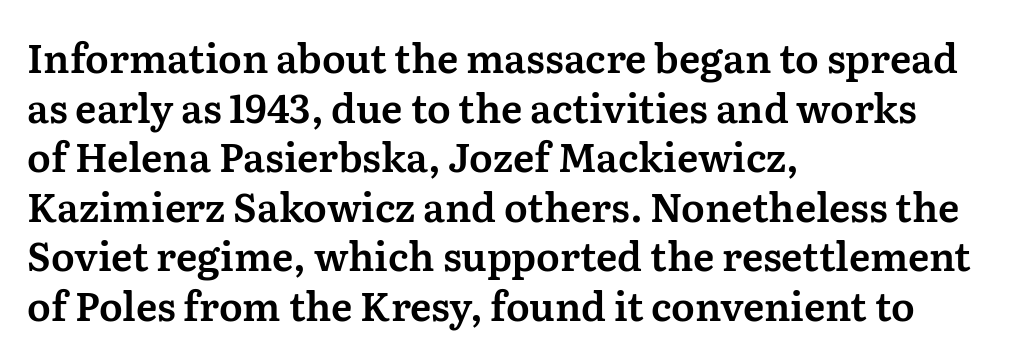
{"serif": "yes", "italic": "no", "width": "normal", "stroke_contrast": "medium", "x_height": "medium", "monospaced": "no", "underline": "no", "align": "left", "line_spacing": "normal", "line_spacing_ratio": 1.27, "letter_spacing": "normal", "letter_spacing_em": 0.0, "glyph_px": 39}
